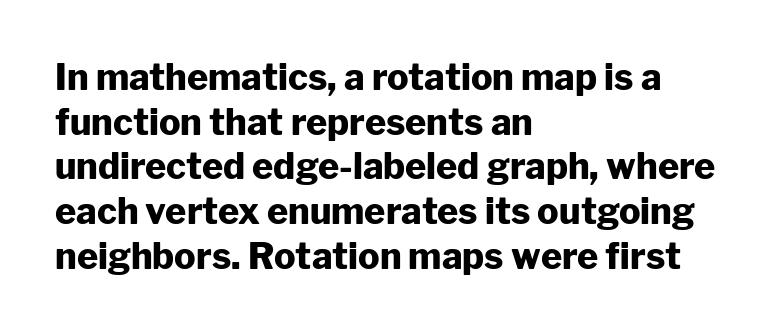
The image shows 36 px heavy sans-serif type, upright; set left-aligned, line spacing 1.24x, normal letter spacing, not underlined; low stroke contrast and a medium x-height.
